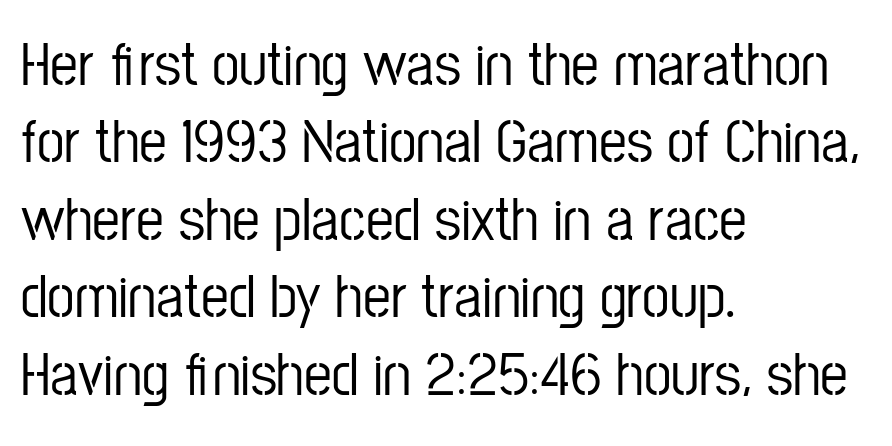
The image shows 62 px condensed sans-serif type, upright; set left-aligned, normal line spacing (1.25x), normal letter spacing, not underlined; low stroke contrast and a medium x-height.
